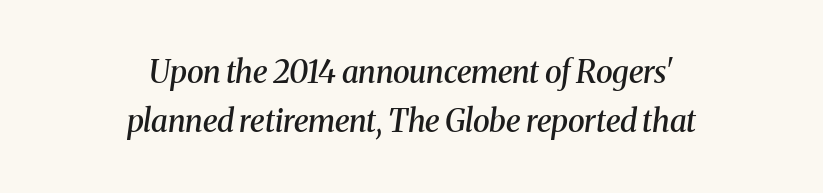
Q: Is the text bold? A: Semi-bold.
Q: Is the text italic (slanted)? A: Yes, it leans right by about 8 degrees.
Q: Is the typeface a serif or a sans-serif typeface? A: Serif.
Q: Is the text underlined? A: No.
Q: How is the paragraph aligned? A: Centered.
Q: Is the spacing between letters normal or unusually wide? A: Normal.
Q: Is the spacing between lines tight, normal or loose? A: Normal.
Q: Width (condensed, normal, or wide)? A: Normal.
Q: Stroke contrast? A: Medium.
Q: x-height? A: Medium.
Q: Monospaced? A: No.
